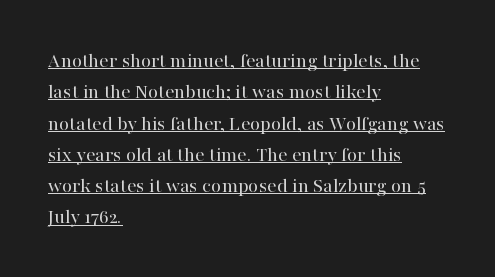
The image shows 21 px text type, upright; set left-aligned, normal line spacing (1.49x), normal letter spacing, underlined.
